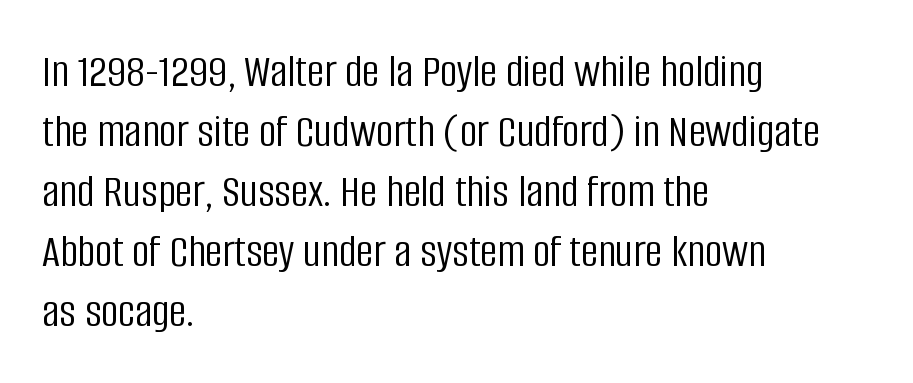
Q: Is the text bold? A: No.
Q: Is the text italic (slanted)? A: No, it is upright.
Q: Is the typeface a serif or a sans-serif typeface? A: Sans-serif.
Q: Is the text underlined? A: No.
Q: How is the paragraph aligned? A: Left-aligned.
Q: Is the spacing between letters normal or unusually wide? A: Normal.
Q: Is the spacing between lines tight, normal or loose? A: Normal.
Q: Width (condensed, normal, or wide)? A: Condensed.
Q: Stroke contrast? A: Low.
Q: x-height? A: Large.
Q: Monospaced? A: No.
